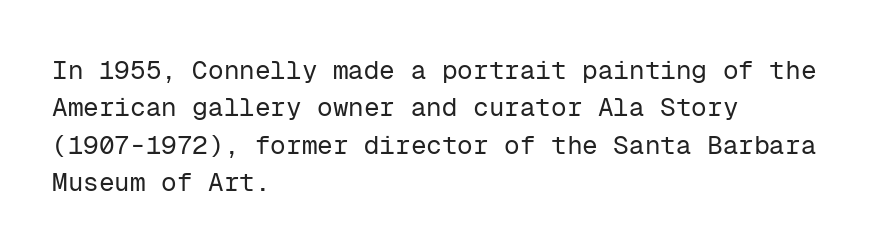
The image shows 26 px text type, upright; set left-aligned, normal line spacing (1.44x), normal letter spacing, not underlined.
